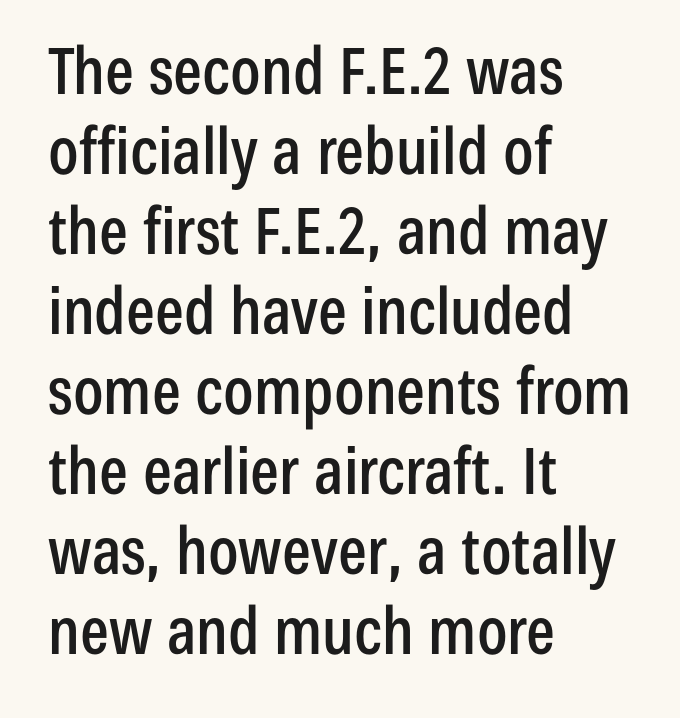
{"serif": "no", "italic": "no", "width": "condensed", "stroke_contrast": "low", "x_height": "medium", "monospaced": "no", "underline": "no", "align": "left", "line_spacing": "normal", "line_spacing_ratio": 1.25, "letter_spacing": "normal", "letter_spacing_em": 0.0, "glyph_px": 64}
